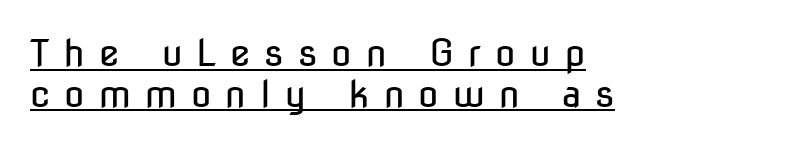
The image shows 37 px regular-weight, condensed sans-serif type, upright; set left-aligned, tight line spacing (1.1x), unusually wide letter spacing (+0.38 em), underlined; low stroke contrast and a medium x-height.
